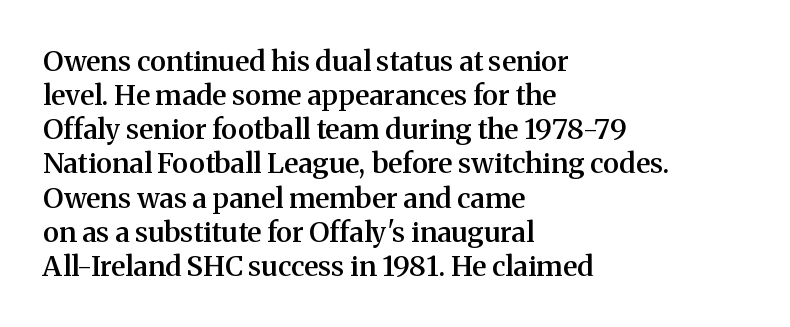
Q: Is the text bold? A: Semi-bold.
Q: Is the text italic (slanted)? A: No, it is upright.
Q: Is the typeface a serif or a sans-serif typeface? A: Serif.
Q: Is the text underlined? A: No.
Q: How is the paragraph aligned? A: Left-aligned.
Q: Is the spacing between letters normal or unusually wide? A: Normal.
Q: Width (condensed, normal, or wide)? A: Normal.
Q: Stroke contrast? A: Medium.
Q: x-height? A: Medium.
Q: Monospaced? A: No.
